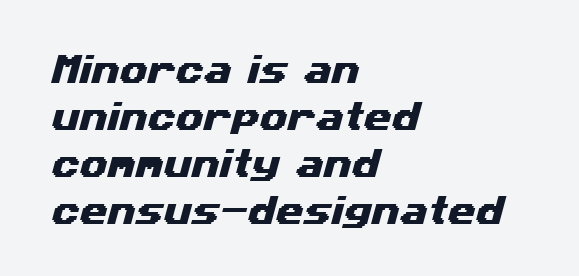
Q: Is the typeface a serif or a sans-serif typeface? A: Sans-serif.
Q: Is the text underlined? A: No.
Q: How is the paragraph aligned? A: Left-aligned.
Q: Is the spacing between letters normal or unusually wide? A: Normal.
Q: Is the spacing between lines tight, normal or loose? A: Normal.
Q: Width (condensed, normal, or wide)? A: Wide.
Q: Stroke contrast? A: Medium.
Q: x-height? A: Medium.
Q: Monospaced? A: No.
